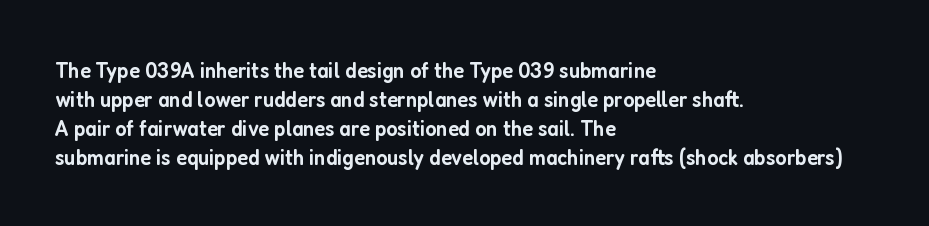
{"italic": "no", "bold": "semi", "underline": "no", "align": "left", "line_spacing": "normal", "line_spacing_ratio": 1.26, "letter_spacing": "normal", "letter_spacing_em": 0.0, "glyph_px": 23}
